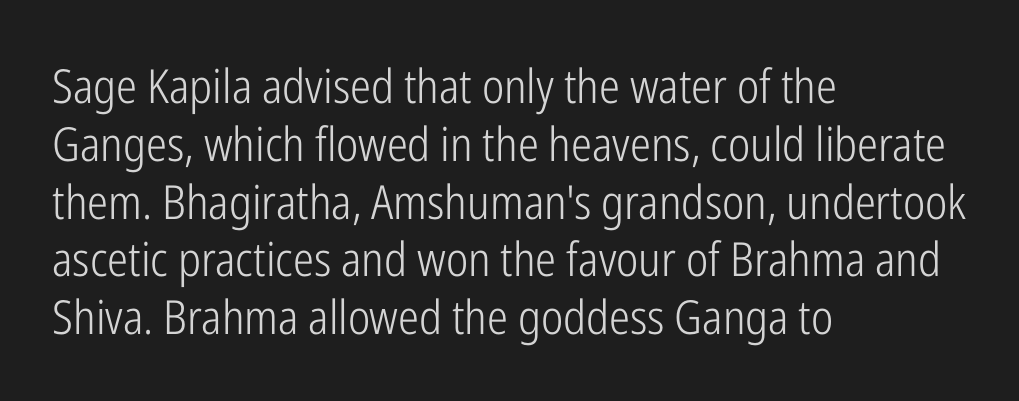
The image shows 47 px light, condensed sans-serif type, upright; set left-aligned, line spacing 1.23x, normal letter spacing, not underlined; low stroke contrast and a medium x-height.
